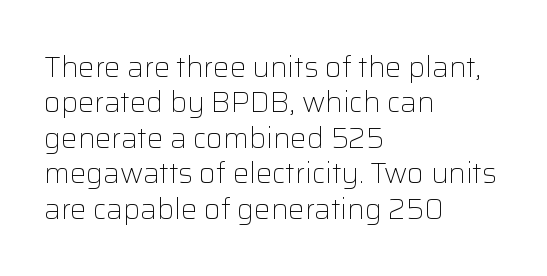
{"serif": "no", "italic": "no", "bold": "no", "weight": "light", "width": "normal", "stroke_contrast": "low", "x_height": "medium", "monospaced": "no", "underline": "no", "align": "left", "line_spacing_ratio": 1.22, "letter_spacing": "normal", "letter_spacing_em": 0.0, "glyph_px": 29}
